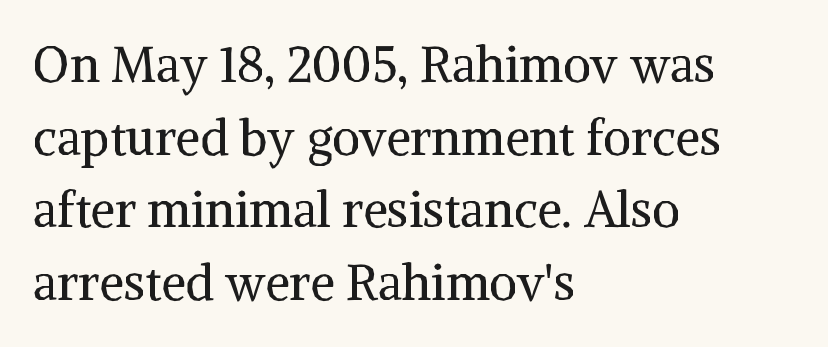
The image shows 49 px regular-weight serif type, upright; set left-aligned, normal line spacing (1.48x), normal letter spacing, not underlined; medium stroke contrast and a medium x-height.
